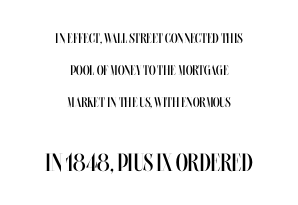
A bare baseline throughout the passage. Compared with a flush-left layout, this one balances lines on the center instead. In terms of posture, this sample is upright. Loosely led — the rows are spread out. The strokes are not fattened; the text isn't bold. The passage shown begins with its smaller block and ends with its larger one.
